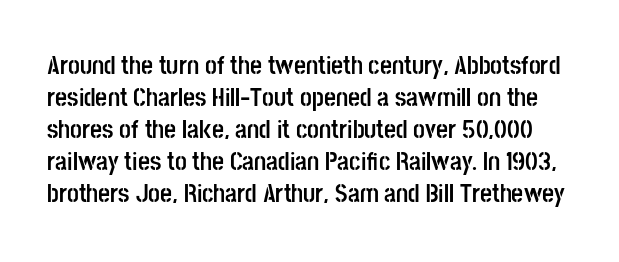
Posture: straight, roman, zero tilt. A dark, heavy texture on the line: the type is bold. Clear beneath every line of the passage. What stands out about the letter spacing? Nothing — it is the standard amount.
